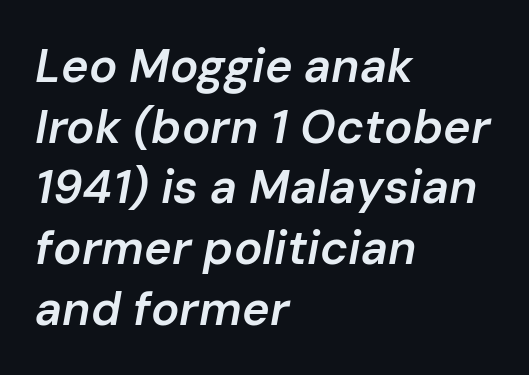
Q: Is the text bold? A: Semi-bold.
Q: Is the text italic (slanted)? A: Yes, it leans right by about 10 degrees.
Q: Is the text underlined? A: No.
Q: How is the paragraph aligned? A: Left-aligned.
Q: Is the spacing between letters normal or unusually wide? A: Normal.
Q: Is the spacing between lines tight, normal or loose? A: Normal.
Q: Width (condensed, normal, or wide)? A: Normal.
Q: Stroke contrast? A: Low.
Q: x-height? A: Medium.
Q: Monospaced? A: No.
